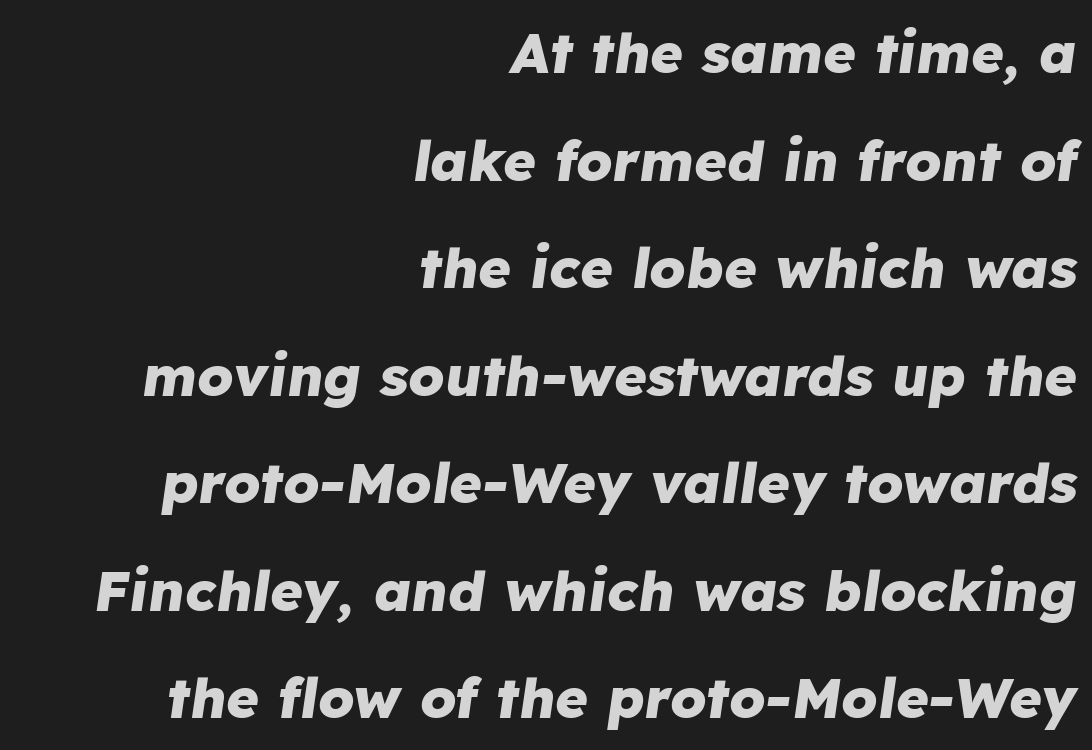
{"italic": "yes", "lean": "right", "slant_degrees": 8, "bold": "yes", "weight": "heavy", "width": "normal", "stroke_contrast": "low", "x_height": "medium", "monospaced": "no", "underline": "no", "align": "right", "line_spacing": "loose", "line_spacing_ratio": 1.92, "letter_spacing": "normal", "letter_spacing_em": 0.0, "glyph_px": 56}
